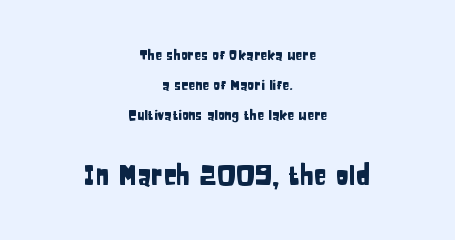
The image shows 27 px text type, upright; set centered, loose line spacing (2.16x), normal letter spacing, not underlined; the second (bottom) block is 1.93x larger.
